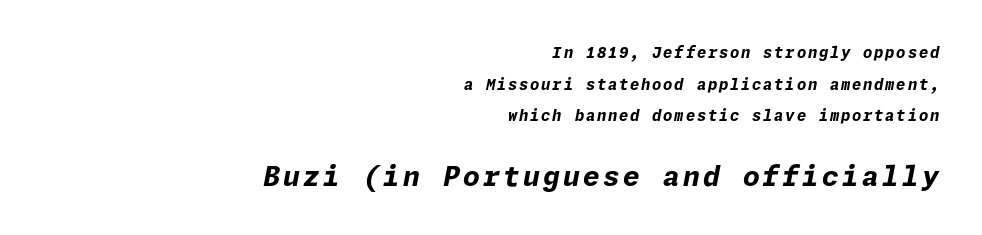
The image shows 27 px bold type, italic (leaning right); set right-aligned, loose line spacing (2.11x), not underlined; the second (bottom) block is 1.8x larger.
